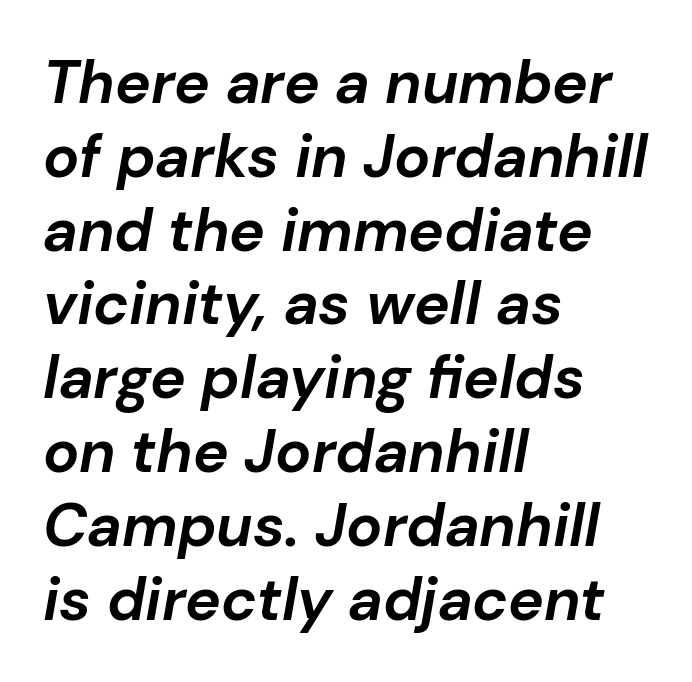
Characters are canted at an angle relative to the baseline's perpendicular. Clear beneath every line of the passage. The letters are bold, with thick, heavy strokes. Think of a printed novel: that variable character pitch is what you see here. Does the copy run flush right? No — it runs flush left. The gaps between neighbouring characters are ordinary and unremarkable.
